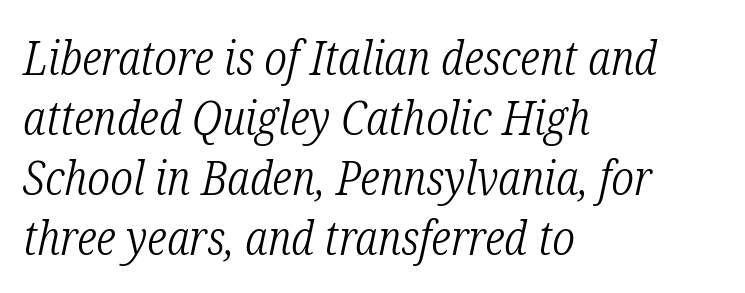
Quick note: underline off. Every character sits at an angle, as italics do. In terms of letterspacing, this is plain default setting. Proportional: the letters do not fall into vertical columns. If you measured baseline to baseline, you'd find a middling distance.
